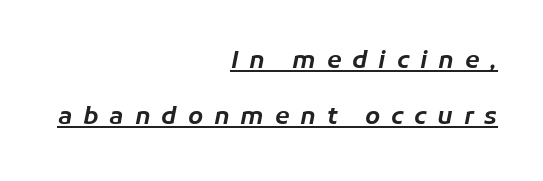
{"italic": "yes", "lean": "right", "slant_degrees": 11, "underline": "yes", "align": "right", "line_spacing": "loose", "line_spacing_ratio": 2.35, "letter_spacing": "wide", "letter_spacing_em": 0.45, "glyph_px": 24}
